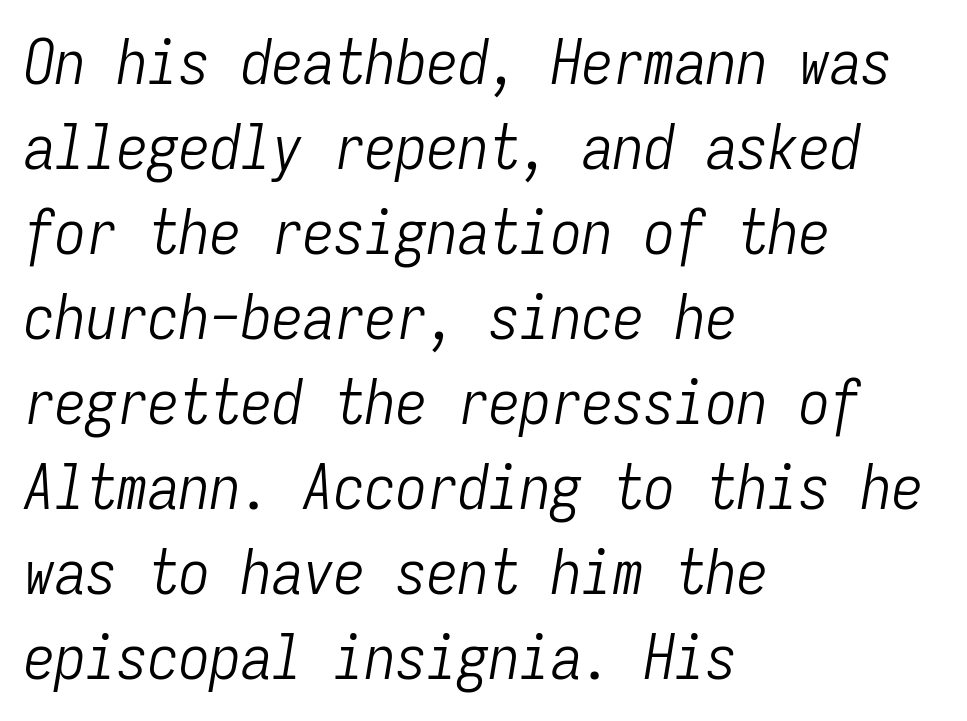
Unbolded letterforms with no extra heft. Nothing unusual about the tracking: characters are spaced as the font intends. The space between consecutive lines is moderate. Each letter, wide or thin by design, is forced into the same width here.
